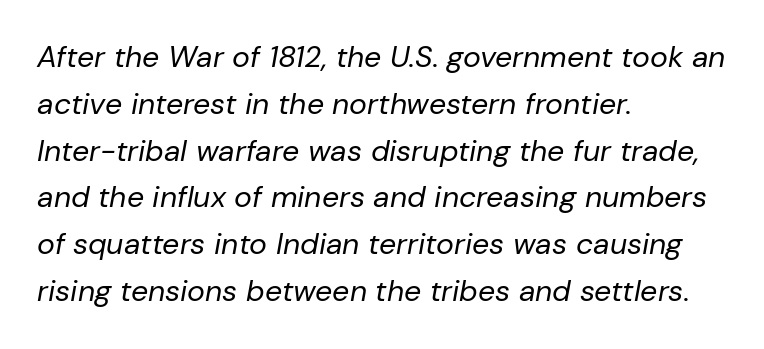
The area under the type is left untouched. If you drew a ruler down the left edge, every line would touch it. The tracking reads as untouched default to a designer's eye. Character widths vary here, with narrow letters taking less room than wide ones. These glyphs show unthickened strokes, regular width or finer.
